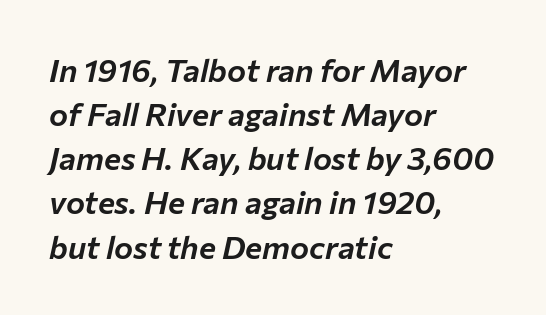
Q: Is the text italic (slanted)? A: Yes, it leans right by about 12 degrees.
Q: Is the text underlined? A: No.
Q: How is the paragraph aligned? A: Left-aligned.
Q: Is the spacing between letters normal or unusually wide? A: Normal.
Q: Is the spacing between lines tight, normal or loose? A: Normal.
Q: Width (condensed, normal, or wide)? A: Normal.
Q: Stroke contrast? A: Low.
Q: x-height? A: Medium.
Q: Monospaced? A: No.
